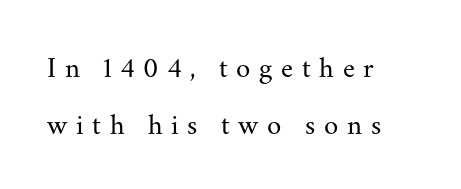
Letters have the restrained weight of plain body copy at most. Look at the bottom of the vertical strokes: they flare into serifs here. This is roman type, the default non-slanted kind. This rendering widens character spacing well past its baseline value. Line beginnings align vertically; line endings do not.
